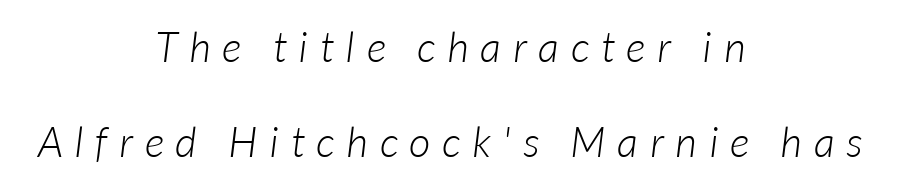
The image shows 42 px light sans-serif type; set centered, loose line spacing (2.27x), unusually wide letter spacing (+0.28 em), not underlined; low stroke contrast and a medium x-height.
